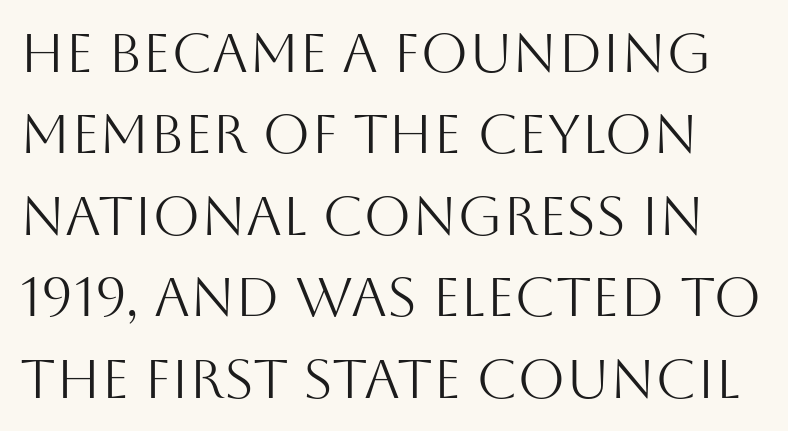
{"serif": "no", "italic": "no", "bold": "no", "weight": "light", "width": "normal", "stroke_contrast": "medium", "x_height": "large", "monospaced": "no", "underline": "no", "line_spacing": "normal", "line_spacing_ratio": 1.48, "letter_spacing": "normal", "letter_spacing_em": 0.0, "glyph_px": 55}
